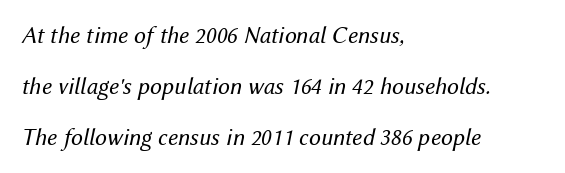
Q: Is the text bold? A: No.
Q: Is the text italic (slanted)? A: Yes, it leans right by about 12 degrees.
Q: Is the text underlined? A: No.
Q: How is the paragraph aligned? A: Left-aligned.
Q: Is the spacing between letters normal or unusually wide? A: Normal.
Q: Is the spacing between lines tight, normal or loose? A: Loose.
